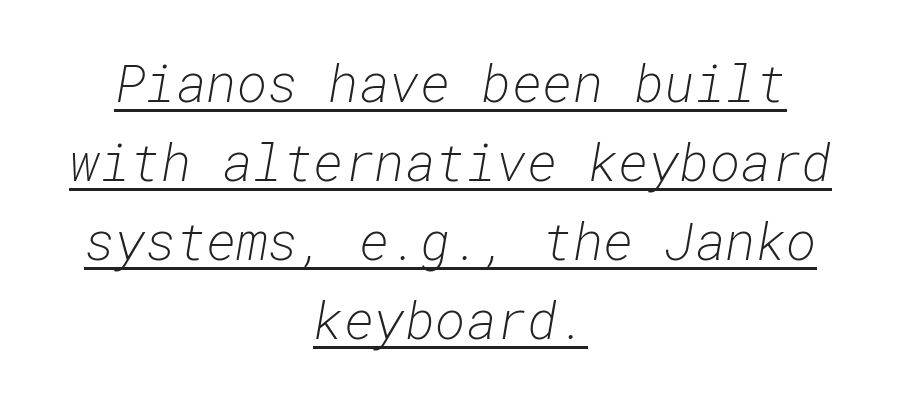
{"italic": "yes", "lean": "right", "slant_degrees": 10, "bold": "no", "weight": "light", "width": "normal", "stroke_contrast": "low", "x_height": "medium", "monospaced": "yes", "underline": "yes", "align": "center", "line_spacing": "normal", "line_spacing_ratio": 1.52, "letter_spacing": "normal", "letter_spacing_em": 0.0, "glyph_px": 52}
